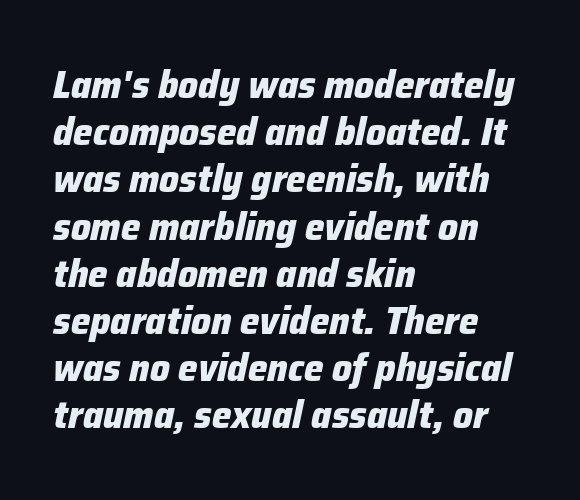
Emphasis by weight is at full strength: bold. Is the type slanted? Yes — the strokes lean at a clear angle. A clean baseline with only descenders dipping below it. Horizontally, the lines are justified to the leading edge only. The type is set solid horizontally, with unmodified tracking. Proportional: the letters do not fall into vertical columns.
